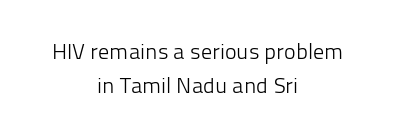
This reads as an unemphasized weight, regular at the heaviest. In CSS terms this would be text-align: center. The font's upright variant was chosen for this text. Regarding leading, the lines here are spaced in the standard way. The letterforms sit shoulder to shoulder at normal distance. A bare baseline throughout the passage.
